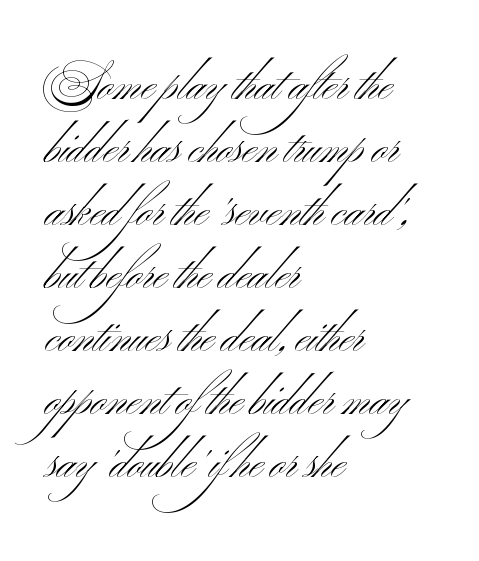
{"serif": "no", "bold": "no", "weight": "light", "width": "wide", "stroke_contrast": "medium", "x_height": "small", "monospaced": "no", "underline": "no", "align": "left", "line_spacing": "normal", "line_spacing_ratio": 1.37, "letter_spacing": "normal", "letter_spacing_em": 0.0, "glyph_px": 46}
